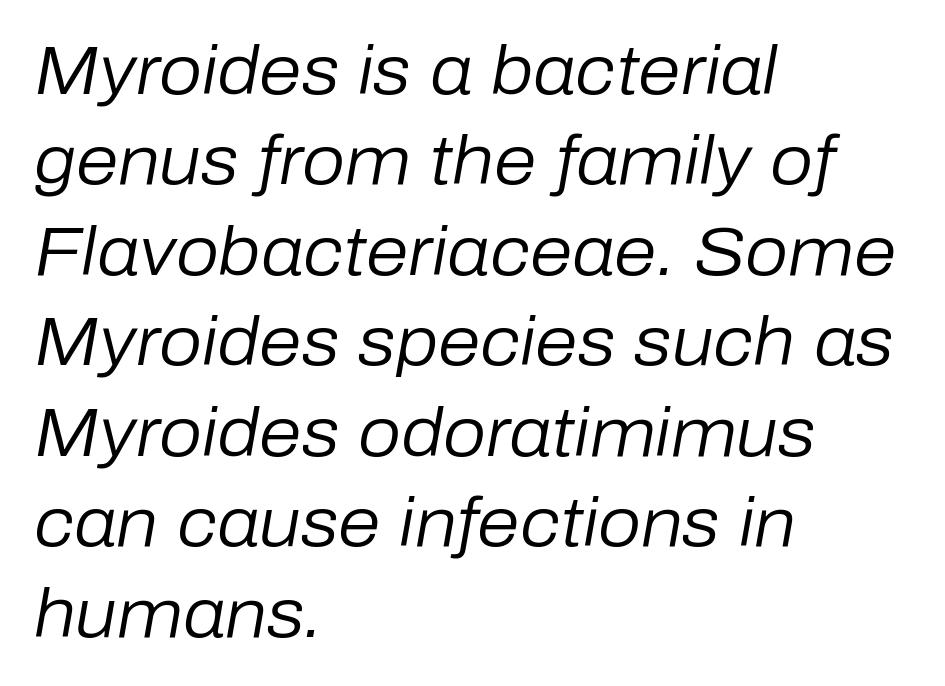
This rendering leaves character spacing at its baseline value. The gap between lines stays unmarked. This sample has the flowing, uneven cadence of proportional lettering. The passage is arranged the way most books set body copy — flush left.
